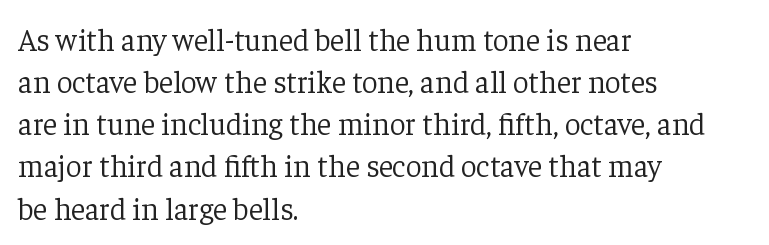
{"serif": "yes", "italic": "no", "bold": "no", "weight": "light", "width": "normal", "stroke_contrast": "low", "x_height": "medium", "monospaced": "no", "underline": "no", "align": "left", "line_spacing": "normal", "line_spacing_ratio": 1.36, "letter_spacing": "normal", "letter_spacing_em": 0.0, "glyph_px": 31}
